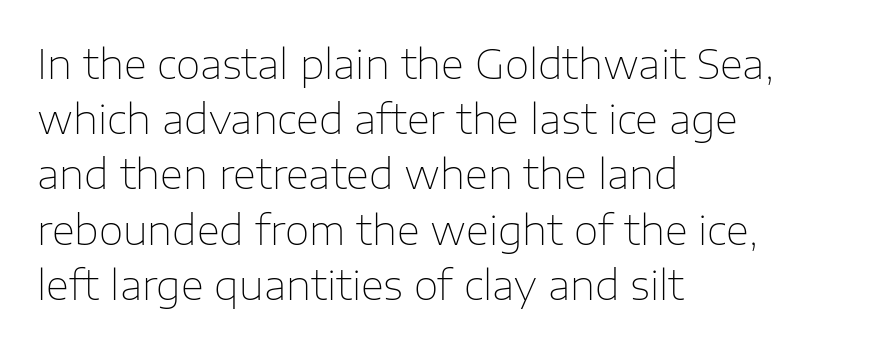
Notice how the stems are strictly vertical — no italics here. No extra tracking has been applied to these lines. The glyphs are unaccompanied by any horizontal stroke below them. Stem width sits at or under what a default text font uses. These lines are set flush left with a ragged right edge.
